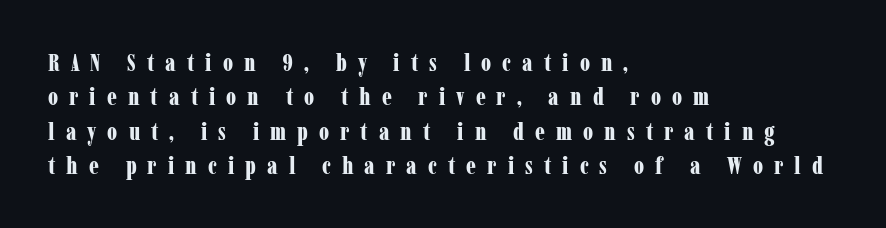
The specimen reads as upright at a glance. Students, this is bold: see how much ink each stroke carries. Spacing between characters has been opened up far beyond the box default. Descenders are the only things crossing below the line. Reading down the column, the eye jumps a familiar distance to each next line.
